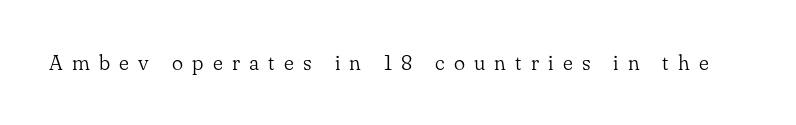
The image shows 21 px text type, upright; set unusually wide letter spacing (+0.44 em), not underlined.
